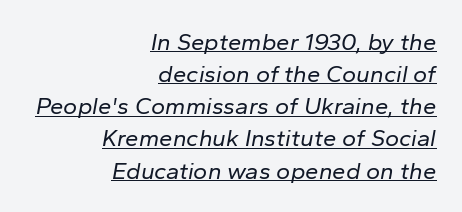
The face looks like a standard text weight, possibly lighter. Like a heading marked for emphasis, these lines bear an underscore. The rendering uses a moderate line-height, typical for paragraphs. In terms of posture, this sample is oblique. The setting favours the right margin, as signatures and pull-quotes sometimes do. Tracking here is standard; glyphs follow each other at the usual distance.
